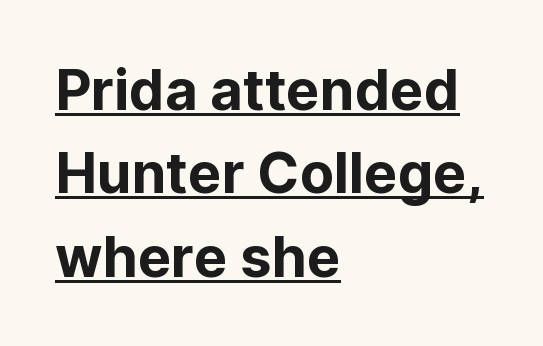
{"serif": "no", "italic": "no", "width": "normal", "stroke_contrast": "low", "x_height": "medium", "monospaced": "no", "underline": "yes", "align": "left", "line_spacing": "normal", "line_spacing_ratio": 1.49, "letter_spacing": "normal", "letter_spacing_em": 0.0, "glyph_px": 56}
